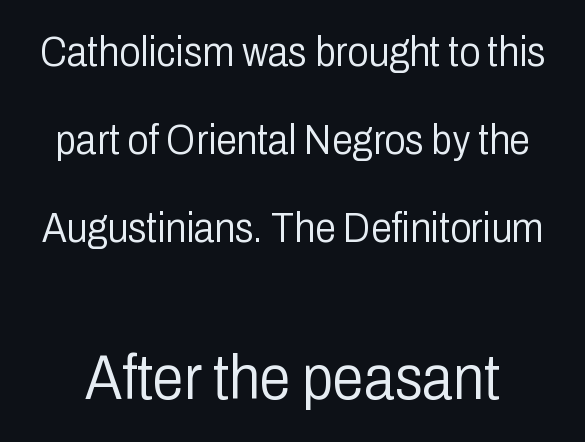
Default kerning and tracking; the words read as compact shapes. Each letter keeps its own natural width here, so spacing adapts to shape. Leading is clearly above the norm, producing a sparse column. Examine the stroke ends and you'll find no serifs.
